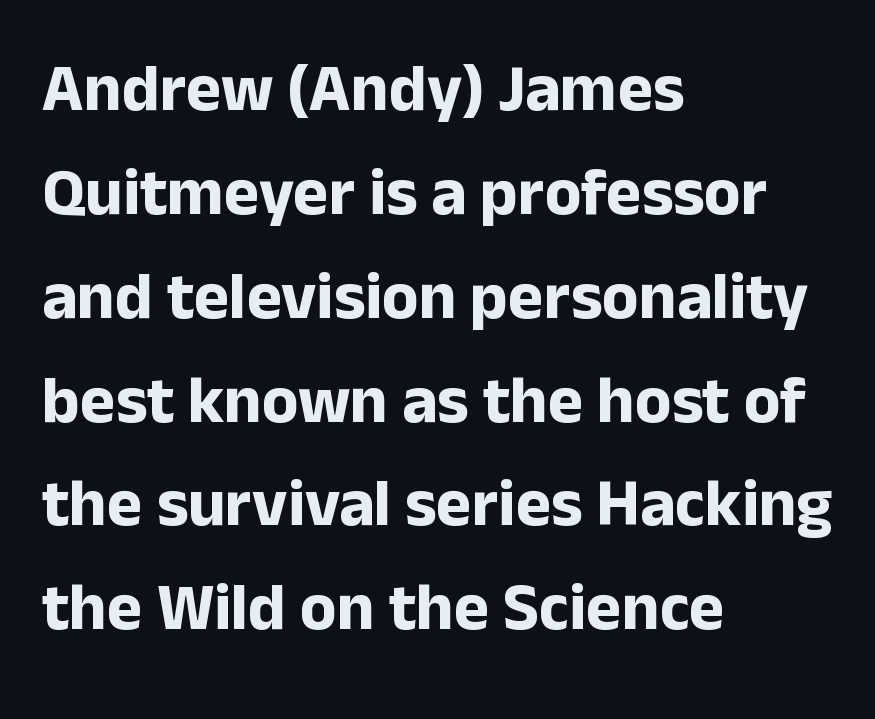
The image shows 67 px bold sans-serif type, upright; set left-aligned, normal line spacing (1.55x), normal letter spacing, not underlined; low stroke contrast and a medium x-height.
